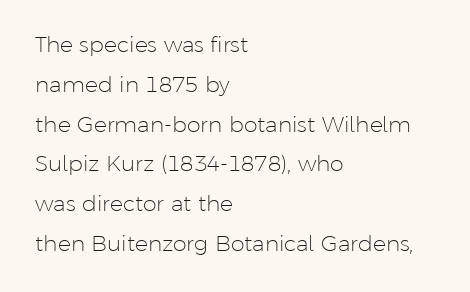
{"italic": "no", "bold": "no", "underline": "no", "align": "left", "line_spacing_ratio": 1.81, "letter_spacing": "normal", "letter_spacing_em": 0.0, "glyph_px": 22}
